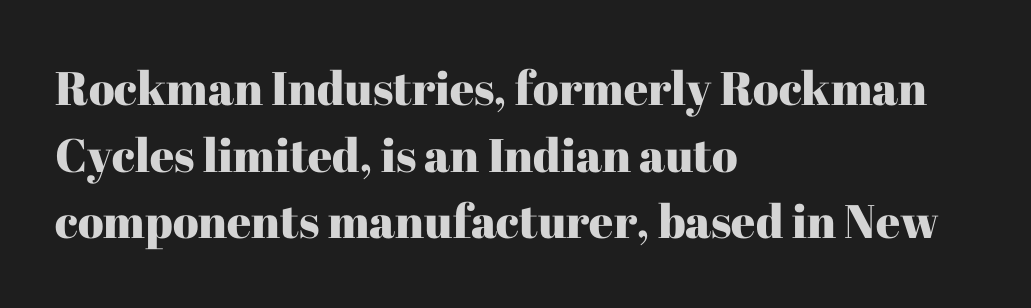
Q: Is the text italic (slanted)? A: No, it is upright.
Q: Is the typeface a serif or a sans-serif typeface? A: Serif.
Q: Is the text underlined? A: No.
Q: How is the paragraph aligned? A: Left-aligned.
Q: Is the spacing between letters normal or unusually wide? A: Normal.
Q: Is the spacing between lines tight, normal or loose? A: Normal.
Q: Width (condensed, normal, or wide)? A: Normal.
Q: Stroke contrast? A: High.
Q: x-height? A: Medium.
Q: Monospaced? A: No.
